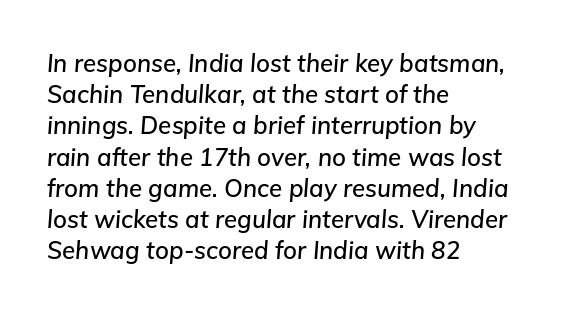
Baseline-to-baseline distance is the conventional proportion of letter height. Posture: slanted. The zone under the glyphs is completely vacant. This sample uses plain, unmodified letter spacing.
